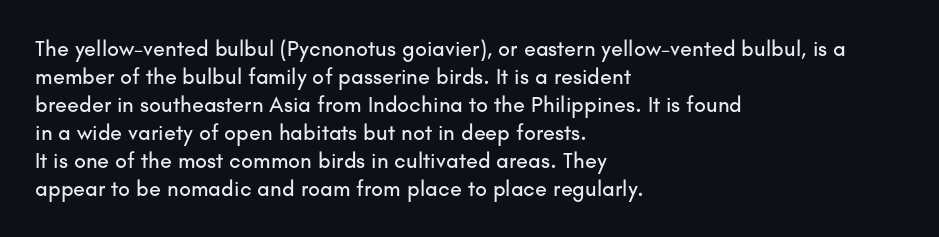
Q: Is the text italic (slanted)? A: No, it is upright.
Q: Is the text underlined? A: No.
Q: How is the paragraph aligned? A: Left-aligned.
Q: Is the spacing between letters normal or unusually wide? A: Normal.
Q: Is the spacing between lines tight, normal or loose? A: Normal.
